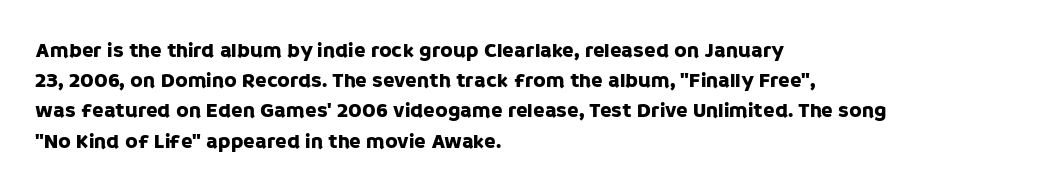
The lines sit at an ordinary, default distance from one another. In terms of posture, this sample is upright. What stands out about the letter spacing? Nothing — it is the standard amount. Leftover space on each line is placed entirely after the last word. Check the space under the baseline: it is left empty.
